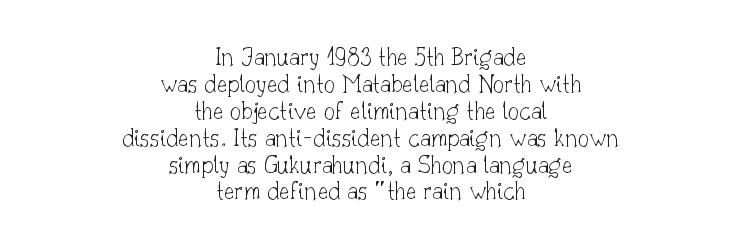
Unbolded letterforms with no extra heft. Reading down the block, each line starts at a different indent, mirrored at its end. Summary of vertical rhythm: compact, with narrow interline spacing. A typesetter would call this zero additional tracking.
